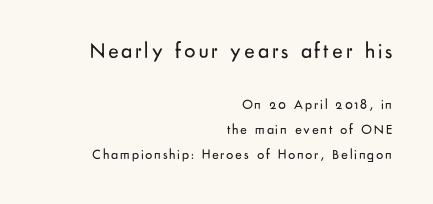
Q: Is the text bold? A: No.
Q: Is the text italic (slanted)? A: No, it is upright.
Q: Is the text underlined? A: No.
Q: How is the paragraph aligned? A: Right-aligned.
Q: Which block of text is set in a larger size, the first (top) or the second (bottom)? A: The first (top) one.
